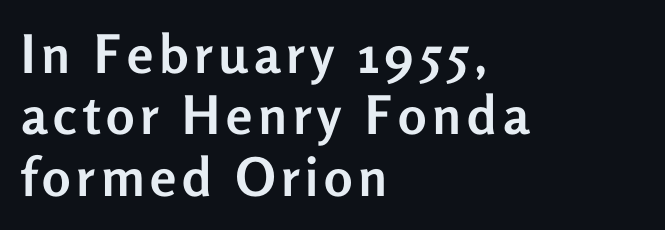
{"serif": "no", "italic": "no", "bold": "yes", "weight": "semibold", "width": "normal", "stroke_contrast": "low", "x_height": "medium", "monospaced": "no", "underline": "no", "align": "left", "line_spacing_ratio": 1.16, "glyph_px": 53}
